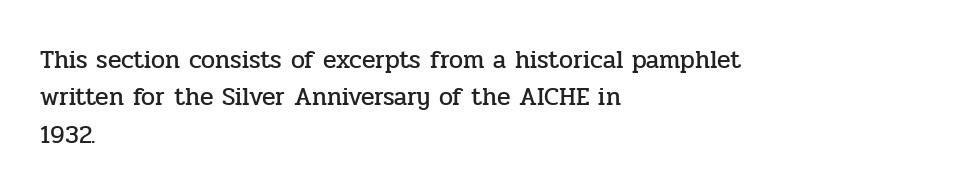
The rendering anchors every line to the left-hand side. The vertical gap from one line to the next is medium. The letterforms sit shoulder to shoulder at normal distance. Lines of text with bare space underneath. This is roman type, the default non-slanted kind.
